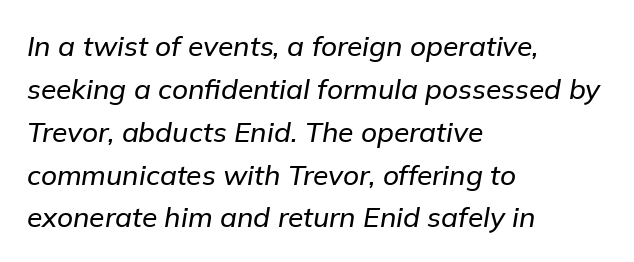
{"italic": "yes", "lean": "right", "slant_degrees": 9, "width": "normal", "stroke_contrast": "low", "x_height": "medium", "monospaced": "no", "underline": "no", "align": "left", "line_spacing": "normal", "line_spacing_ratio": 1.53, "letter_spacing": "normal", "letter_spacing_em": 0.0, "glyph_px": 28}
